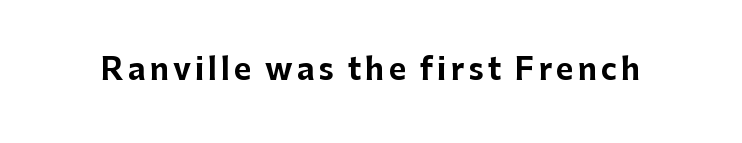
The image shows 30 px bold sans-serif type, upright; set not underlined; low stroke contrast and a medium x-height.
